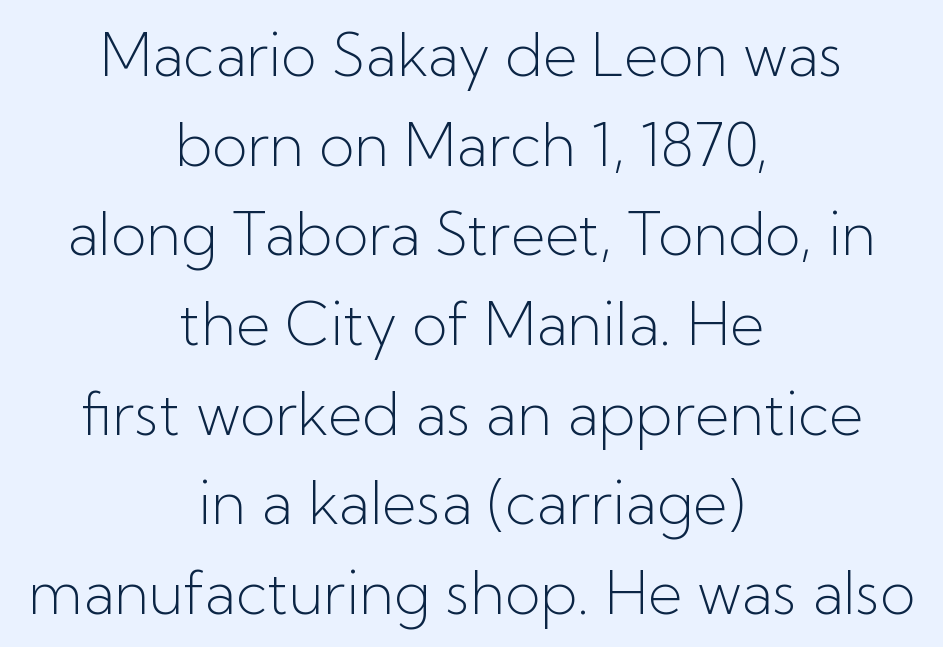
{"serif": "no", "italic": "no", "bold": "no", "weight": "light", "width": "normal", "stroke_contrast": "low", "x_height": "medium", "monospaced": "no", "underline": "no", "align": "center", "line_spacing": "normal", "line_spacing_ratio": 1.52, "letter_spacing": "normal", "letter_spacing_em": 0.0, "glyph_px": 59}
